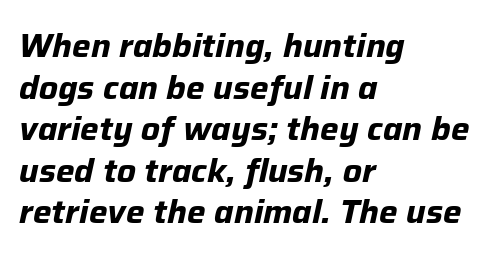
{"italic": "yes", "lean": "right", "slant_degrees": 12, "bold": "yes", "weight": "bold", "width": "normal", "stroke_contrast": "low", "x_height": "medium", "monospaced": "no", "underline": "no", "align": "left", "line_spacing": "normal", "line_spacing_ratio": 1.26, "letter_spacing": "normal", "letter_spacing_em": 0.0, "glyph_px": 33}
